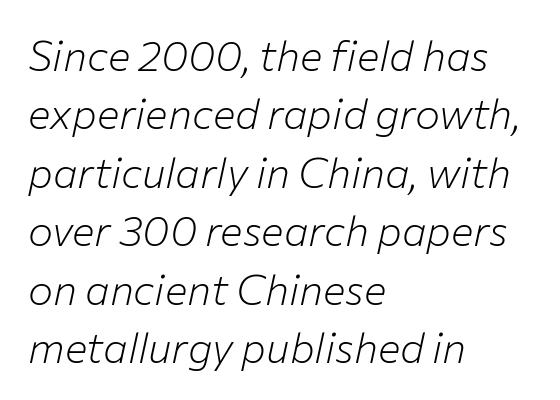
The image shows 42 px light type, italic (leaning right); set left-aligned, normal line spacing (1.39x), normal letter spacing, not underlined; low stroke contrast and a medium x-height.
